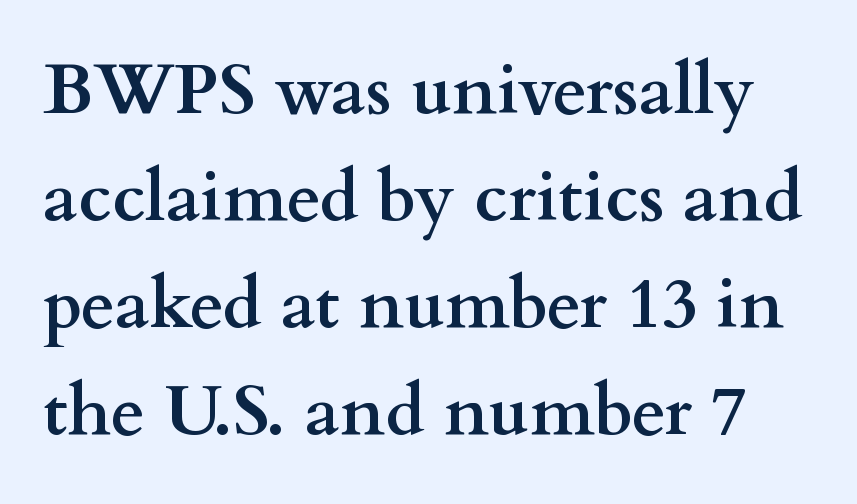
Q: Is the text bold? A: Yes.
Q: Is the text italic (slanted)? A: No, it is upright.
Q: Is the typeface a serif or a sans-serif typeface? A: Serif.
Q: Is the text underlined? A: No.
Q: Is the spacing between letters normal or unusually wide? A: Normal.
Q: Is the spacing between lines tight, normal or loose? A: Normal.
Q: Width (condensed, normal, or wide)? A: Wide.
Q: Stroke contrast? A: Medium.
Q: x-height? A: Small.
Q: Monospaced? A: No.
